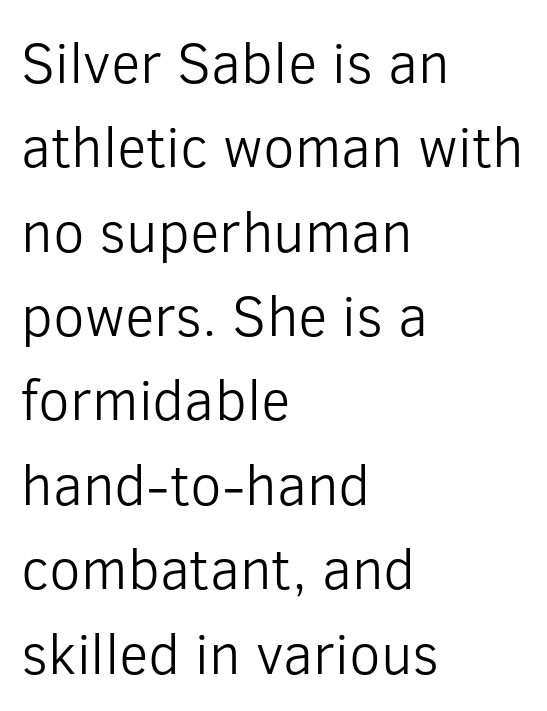
The image shows 57 px light sans-serif type, upright; set left-aligned, normal line spacing (1.48x), normal letter spacing, not underlined; low stroke contrast and a medium x-height.
